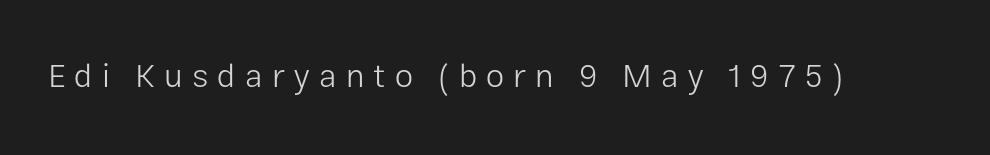
The image shows 33 px light sans-serif type, upright; set unusually wide letter spacing (+0.28 em), not underlined; low stroke contrast and a medium x-height.
